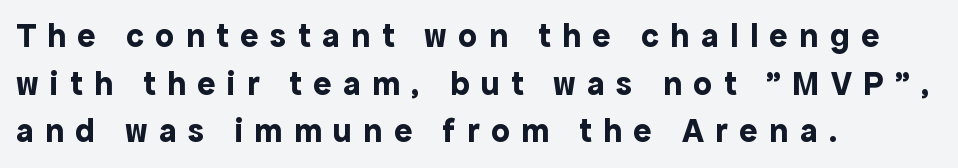
The image shows 34 px bold sans-serif type, upright; set left-aligned, normal line spacing (1.4x), unusually wide letter spacing (+0.34 em), not underlined; a medium x-height.
